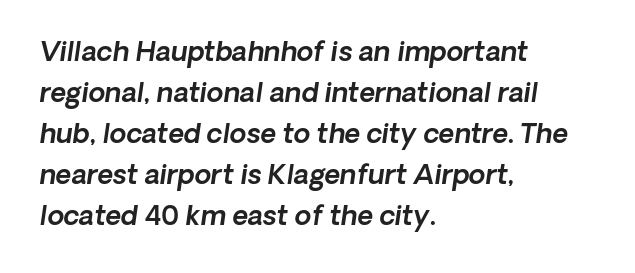
Check under the words: just untouched page. The letterforms sit shoulder to shoulder at normal distance. Successive baselines arrive at the customary interval. Caption: multi-line text, flush left, ragged right.
